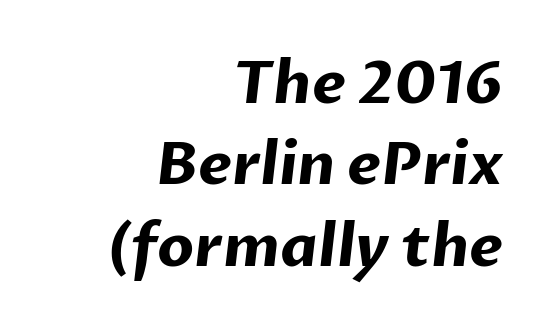
Observe the ordinary spacing: letters are neighbours, not strangers. Stroke terminals: plain, sans-serif. Check the space under the baseline: it is left empty. Pretty heavy lettering here — definitely bold.
